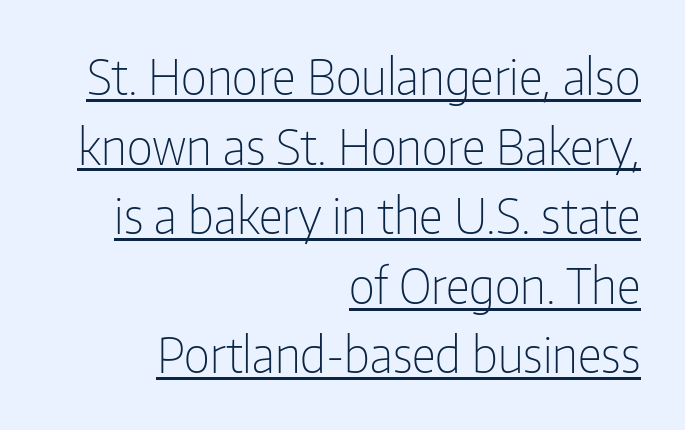
The rows are spaced the way most documents space them. Note the varied advance widths — an 'i' is clearly narrower than an 'm'. Check where the strokes stop: nothing finishes them off — pure sans. Somebody hit Ctrl+U on this one — the words are underlined. Weight class: somewhere from thin through regular. Typeset ragged left — the right edge is the straight one.
